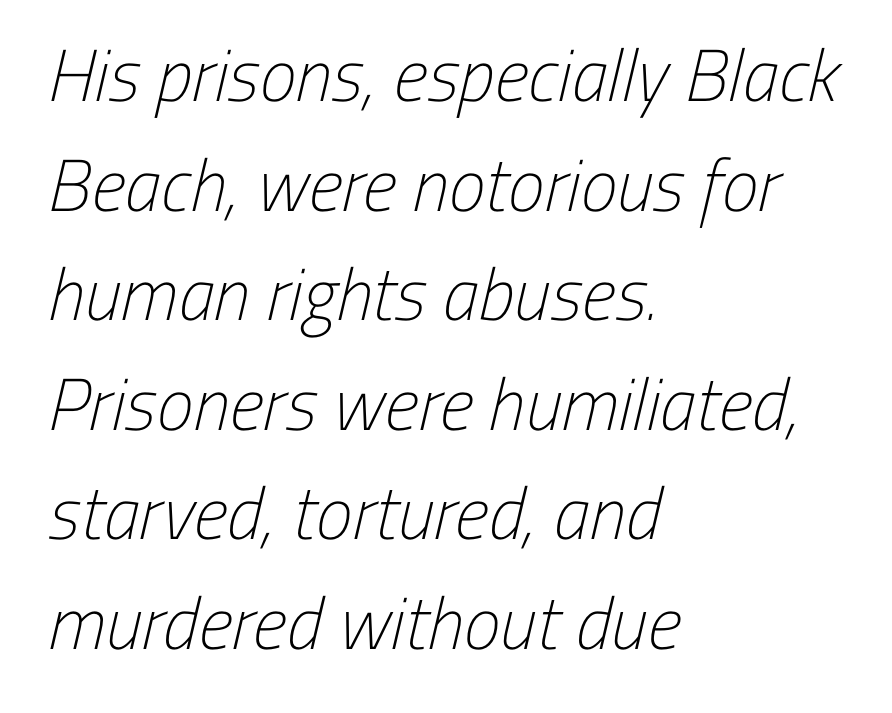
Type without underlining. Glyph-to-glyph distance matches everyday printed text. Serif or sans? Sans — the stroke terminals are bare. Is this a fixed-width face? No — the glyphs have proportional, varying widths. The lines in this sample share a left origin and differ only in where they stop. A normal amount of white space separates one row of letters from the next.
